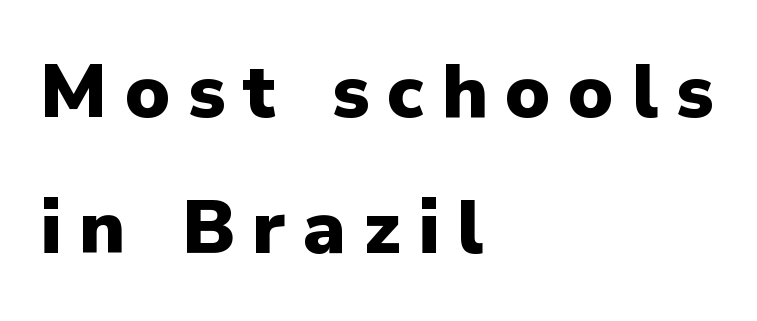
Q: Is the text bold? A: Yes.
Q: Is the text italic (slanted)? A: No, it is upright.
Q: Is the typeface a serif or a sans-serif typeface? A: Sans-serif.
Q: Is the text underlined? A: No.
Q: How is the paragraph aligned? A: Left-aligned.
Q: Is the spacing between letters normal or unusually wide? A: Unusually wide.
Q: Width (condensed, normal, or wide)? A: Normal.
Q: Stroke contrast? A: Low.
Q: x-height? A: Medium.
Q: Monospaced? A: No.
